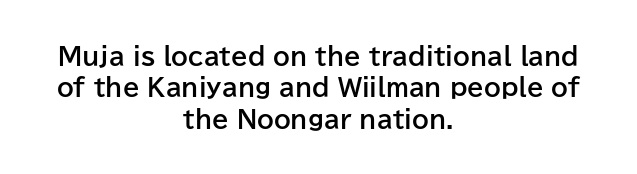
The whitespace from short lines is split evenly between both sides. Tracking here is standard; glyphs follow each other at the usual distance. Quick note: interline space is typical. What weight is shown? A full bold with thick strokes. The zone under the glyphs is completely vacant.
